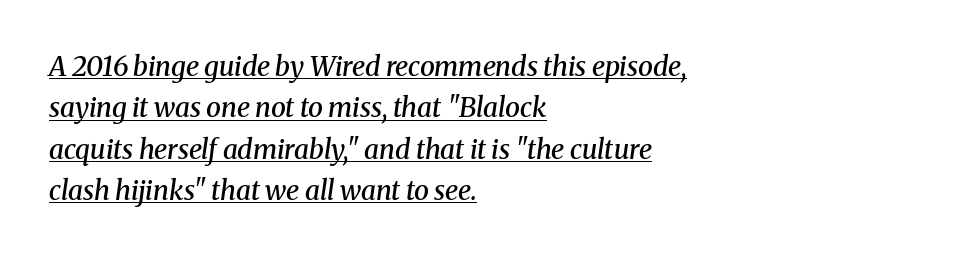
A typesetter would call this zero additional tracking. Layout note: lines flush left. A typesetter would mark this as italic. In terms of leading, this rendering sits right in the middle.
